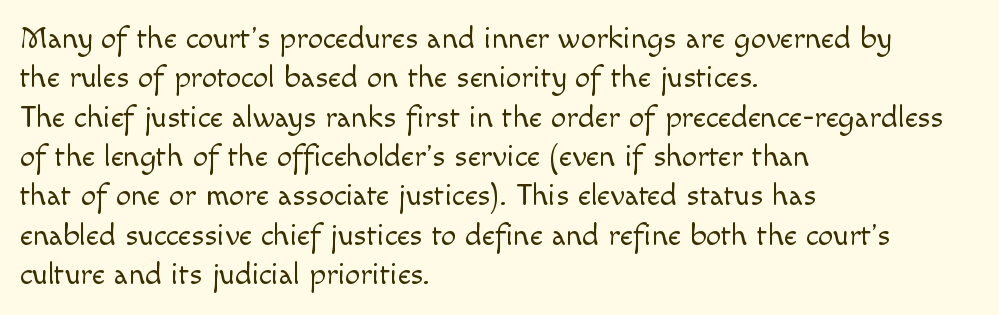
{"serif": "no", "italic": "no", "bold": "no", "weight": "light", "width": "normal", "x_height": "small", "monospaced": "no", "underline": "no", "align": "left", "line_spacing": "normal", "line_spacing_ratio": 1.27, "letter_spacing": "normal", "letter_spacing_em": 0.0, "glyph_px": 31}
